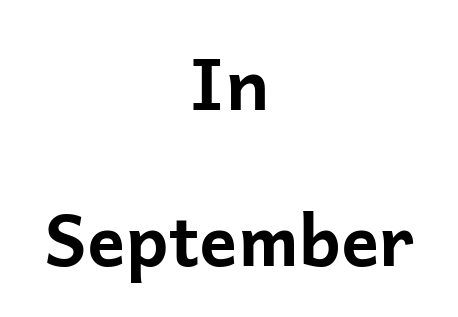
Q: Is the text bold? A: Yes.
Q: Is the text italic (slanted)? A: No, it is upright.
Q: Is the typeface a serif or a sans-serif typeface? A: Sans-serif.
Q: Is the text underlined? A: No.
Q: How is the paragraph aligned? A: Centered.
Q: Is the spacing between letters normal or unusually wide? A: Normal.
Q: Is the spacing between lines tight, normal or loose? A: Loose.
Q: Width (condensed, normal, or wide)? A: Normal.
Q: Stroke contrast? A: Low.
Q: x-height? A: Medium.
Q: Monospaced? A: No.
